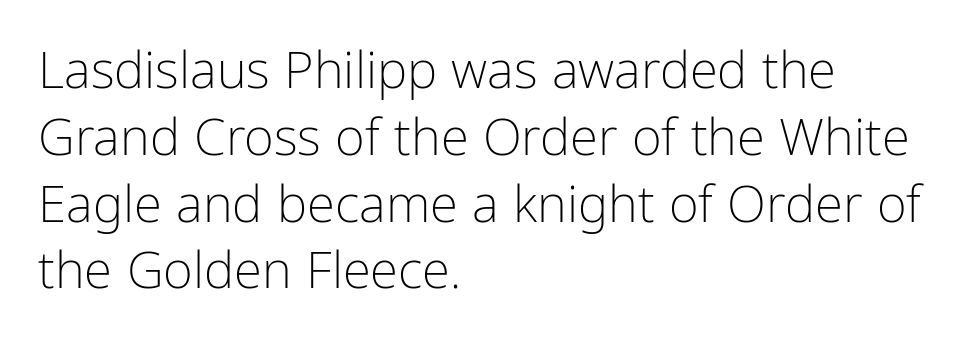
Q: Is the text bold? A: No.
Q: Is the text italic (slanted)? A: No, it is upright.
Q: Is the typeface a serif or a sans-serif typeface? A: Sans-serif.
Q: Is the text underlined? A: No.
Q: How is the paragraph aligned? A: Left-aligned.
Q: Is the spacing between letters normal or unusually wide? A: Normal.
Q: Is the spacing between lines tight, normal or loose? A: Normal.
Q: Width (condensed, normal, or wide)? A: Condensed.
Q: Stroke contrast? A: Low.
Q: x-height? A: Medium.
Q: Monospaced? A: No.
